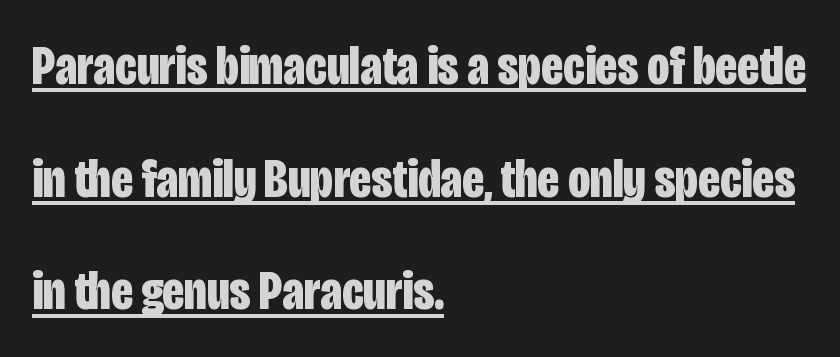
Q: Is the text bold? A: Yes.
Q: Is the text italic (slanted)? A: No, it is upright.
Q: Is the typeface a serif or a sans-serif typeface? A: Sans-serif.
Q: Is the text underlined? A: Yes.
Q: How is the paragraph aligned? A: Left-aligned.
Q: Is the spacing between letters normal or unusually wide? A: Normal.
Q: Is the spacing between lines tight, normal or loose? A: Loose.
Q: Width (condensed, normal, or wide)? A: Condensed.
Q: Stroke contrast? A: Low.
Q: x-height? A: Large.
Q: Monospaced? A: No.
